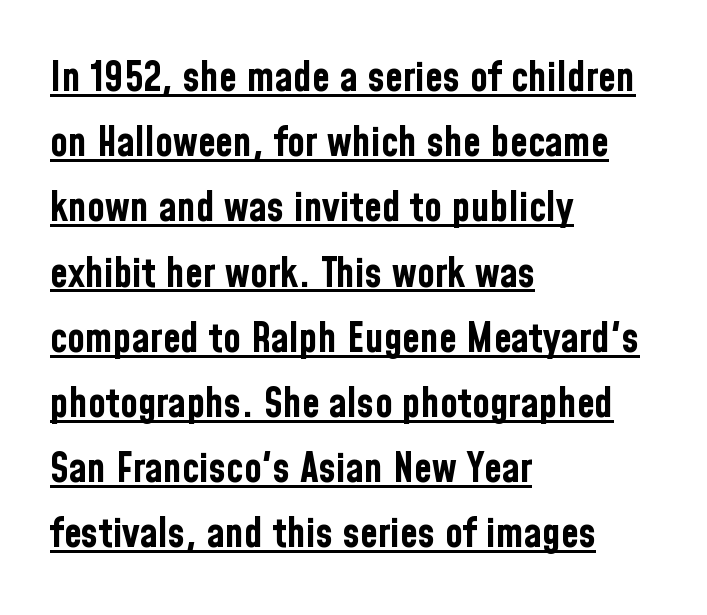
Q: Is the text bold? A: Yes.
Q: Is the text italic (slanted)? A: No, it is upright.
Q: Is the typeface a serif or a sans-serif typeface? A: Sans-serif.
Q: Is the text underlined? A: Yes.
Q: How is the paragraph aligned? A: Left-aligned.
Q: Is the spacing between letters normal or unusually wide? A: Normal.
Q: Is the spacing between lines tight, normal or loose? A: Normal.
Q: Width (condensed, normal, or wide)? A: Condensed.
Q: Stroke contrast? A: Low.
Q: x-height? A: Medium.
Q: Monospaced? A: No.
